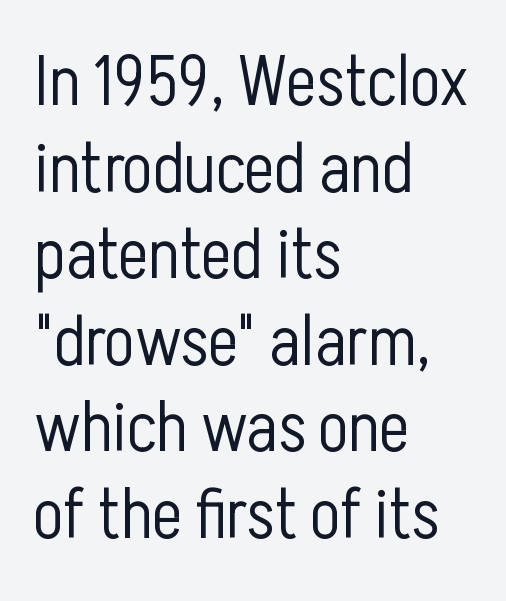
Q: Is the text bold? A: No.
Q: Is the text italic (slanted)? A: No, it is upright.
Q: Is the typeface a serif or a sans-serif typeface? A: Sans-serif.
Q: Is the text underlined? A: No.
Q: How is the paragraph aligned? A: Left-aligned.
Q: Is the spacing between letters normal or unusually wide? A: Normal.
Q: Width (condensed, normal, or wide)? A: Condensed.
Q: Stroke contrast? A: Low.
Q: x-height? A: Medium.
Q: Monospaced? A: No.
